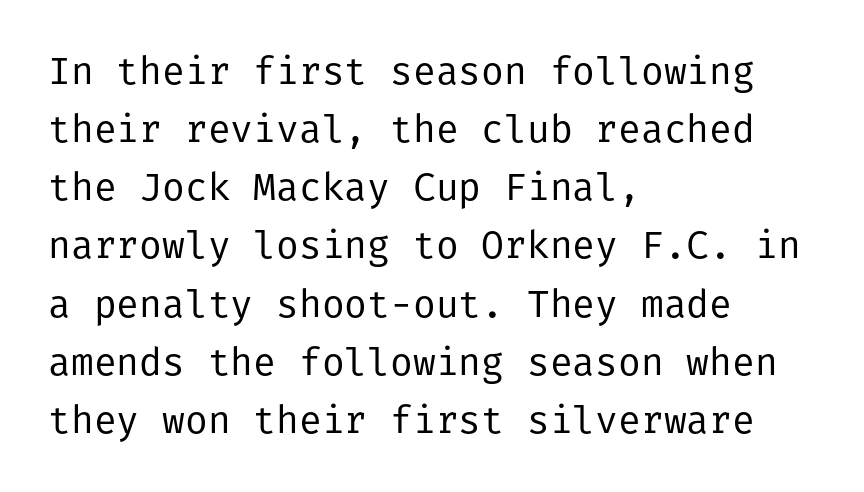
Nothing unusual about the tracking: characters are spaced as the font intends. The block of text has a typical density, with ordinary space between rows. Serifs: no, the terminals of the letterforms are clean. The strip under each line holds only bare page. A light-to-regular cut is what we see here. The typography opts for an upright posture over an oblique one.
